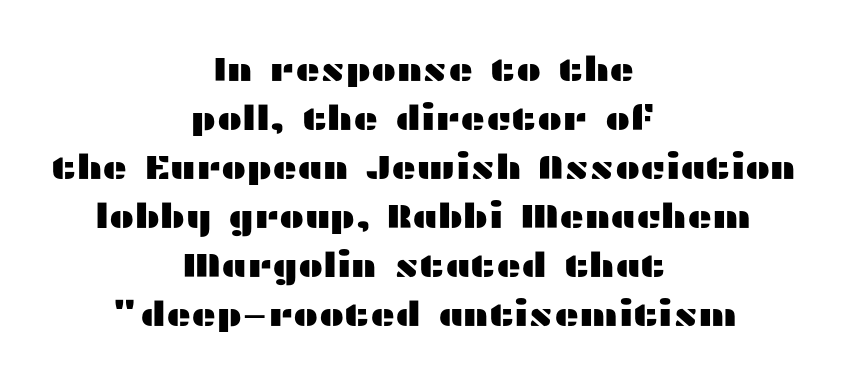
The image shows 34 px wide sans-serif type, upright; set centered, normal line spacing (1.44x), normal letter spacing, not underlined; medium stroke contrast and a medium x-height.
